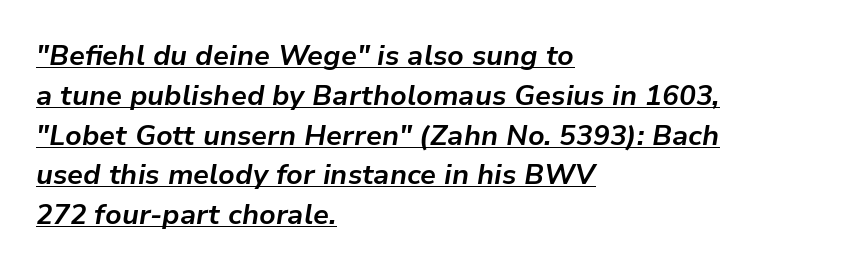
Q: Is the text bold? A: Yes.
Q: Is the text italic (slanted)? A: Yes, it leans right by about 9 degrees.
Q: Is the text underlined? A: Yes.
Q: How is the paragraph aligned? A: Left-aligned.
Q: Is the spacing between letters normal or unusually wide? A: Normal.
Q: Is the spacing between lines tight, normal or loose? A: Normal.
Q: Width (condensed, normal, or wide)? A: Normal.
Q: Stroke contrast? A: Low.
Q: x-height? A: Medium.
Q: Monospaced? A: No.
